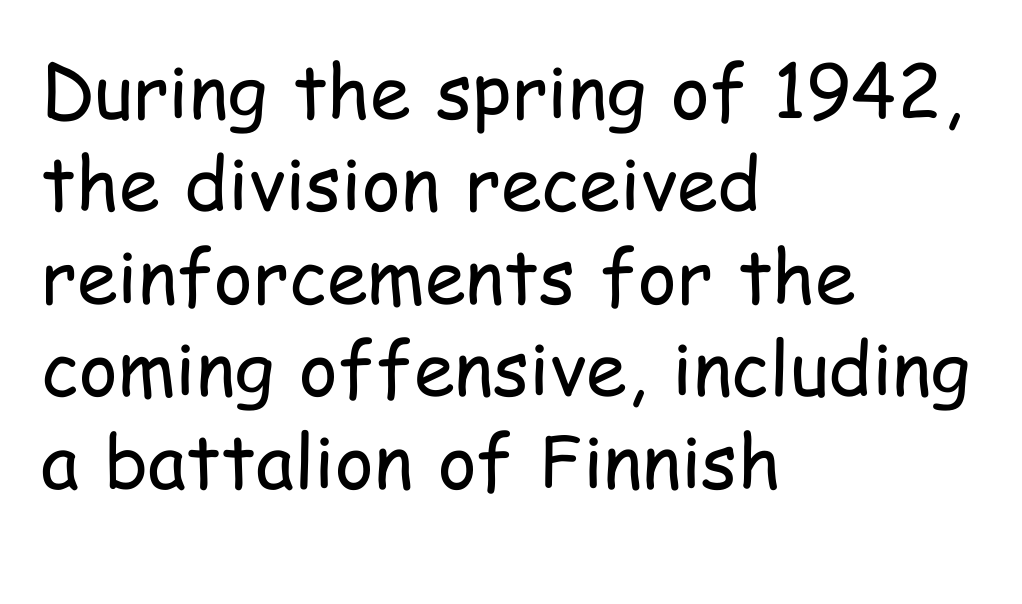
Successive baselines arrive at the customary interval. Vertical strokes here are truly vertical. Does extra space separate the letters? No, they use regular spacing. Underline: absent. No extra ink here — the face is not bold. The letters advance in unequal steps, a hallmark of proportional type.
